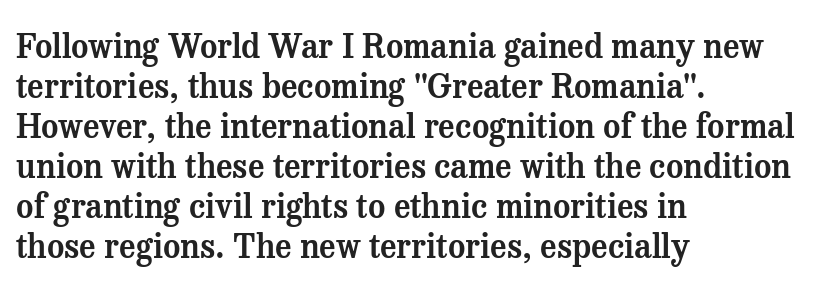
Is this a sans? No — the strokes have serifs. You could not count columns in this text — the font is proportionally spaced. This is roman type, the default non-slanted kind. Lines of text with bare space underneath. These lines stack with their left ends in a neat column. The line texture is even and compact thanks to regular tracking.
